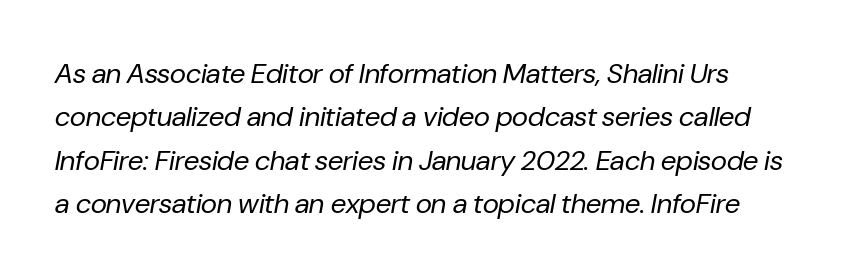
Q: Is the text bold? A: No.
Q: Is the text italic (slanted)? A: Yes, it leans right by about 10 degrees.
Q: Is the text underlined? A: No.
Q: Is the spacing between letters normal or unusually wide? A: Normal.
Q: Is the spacing between lines tight, normal or loose? A: Normal.
Q: Width (condensed, normal, or wide)? A: Normal.
Q: Stroke contrast? A: Low.
Q: x-height? A: Medium.
Q: Monospaced? A: No.
